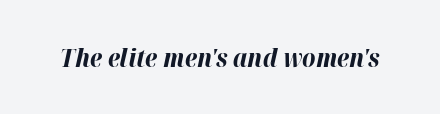
Q: Is the text bold? A: Yes.
Q: Is the text italic (slanted)? A: Yes, it leans right by about 12 degrees.
Q: Is the text underlined? A: No.
Q: Is the spacing between letters normal or unusually wide? A: Normal.
